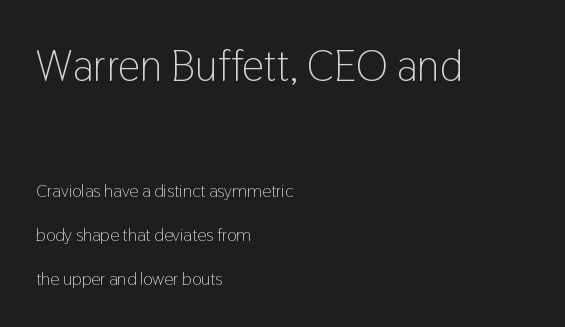
Q: Is the text bold? A: No.
Q: Is the text italic (slanted)? A: No, it is upright.
Q: Is the typeface a serif or a sans-serif typeface? A: Sans-serif.
Q: Is the text underlined? A: No.
Q: How is the paragraph aligned? A: Left-aligned.
Q: Is the spacing between letters normal or unusually wide? A: Normal.
Q: Is the spacing between lines tight, normal or loose? A: Loose.
Q: Which block of text is set in a larger size, the first (top) or the second (bottom)? A: The first (top) one.
Q: Width (condensed, normal, or wide)? A: Condensed.
Q: Stroke contrast? A: Low.
Q: x-height? A: Medium.
Q: Monospaced? A: No.
